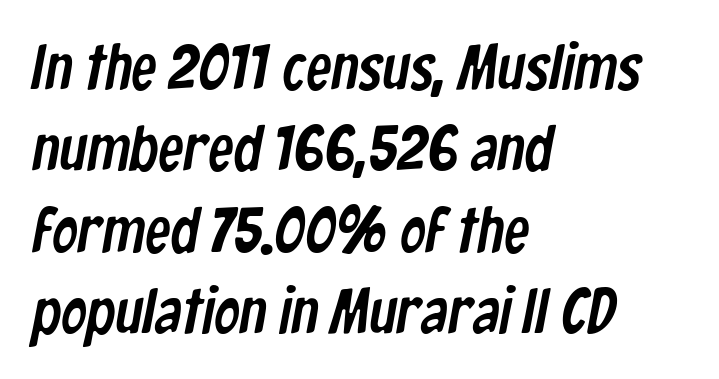
Q: Is the typeface a serif or a sans-serif typeface? A: Sans-serif.
Q: Is the text underlined? A: No.
Q: How is the paragraph aligned? A: Left-aligned.
Q: Is the spacing between letters normal or unusually wide? A: Normal.
Q: Is the spacing between lines tight, normal or loose? A: Normal.
Q: Width (condensed, normal, or wide)? A: Condensed.
Q: Stroke contrast? A: Low.
Q: x-height? A: Medium.
Q: Monospaced? A: No.
